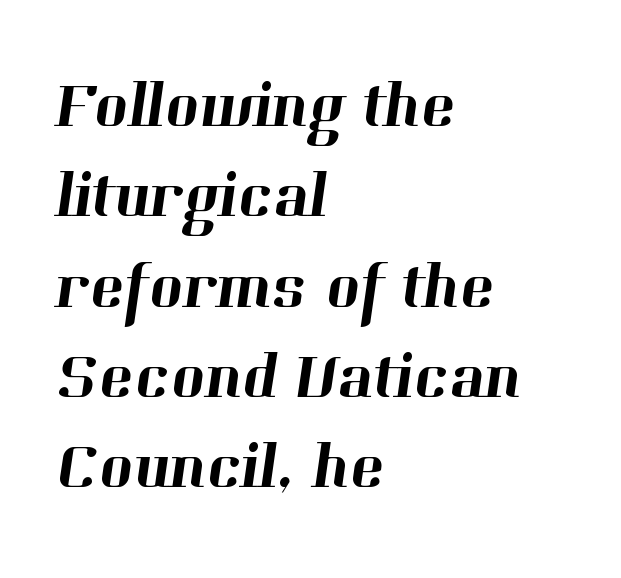
Q: Is the typeface a serif or a sans-serif typeface? A: Serif.
Q: Is the text underlined? A: No.
Q: How is the paragraph aligned? A: Left-aligned.
Q: Is the spacing between letters normal or unusually wide? A: Normal.
Q: Is the spacing between lines tight, normal or loose? A: Normal.
Q: Width (condensed, normal, or wide)? A: Normal.
Q: Stroke contrast? A: High.
Q: x-height? A: Medium.
Q: Monospaced? A: No.
